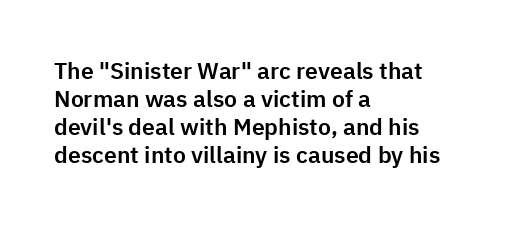
{"italic": "no", "underline": "no", "align": "left", "line_spacing_ratio": 1.22, "letter_spacing": "normal", "letter_spacing_em": 0.0, "glyph_px": 23}
